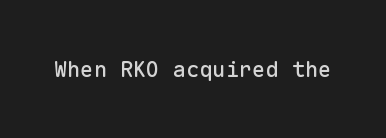
Q: Is the text italic (slanted)? A: No, it is upright.
Q: Is the text underlined? A: No.
Q: Is the spacing between letters normal or unusually wide? A: Normal.
